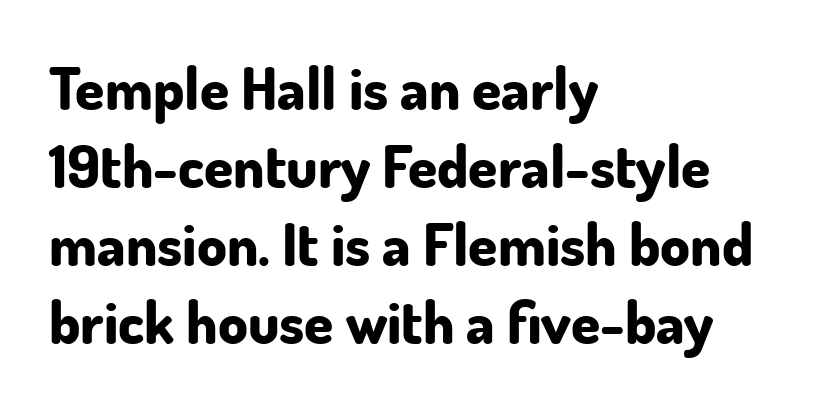
{"serif": "no", "italic": "no", "bold": "yes", "weight": "bold", "width": "normal", "stroke_contrast": "low", "x_height": "small", "monospaced": "no", "underline": "no", "align": "left", "line_spacing": "normal", "line_spacing_ratio": 1.32, "letter_spacing": "normal", "letter_spacing_em": 0.0, "glyph_px": 59}
